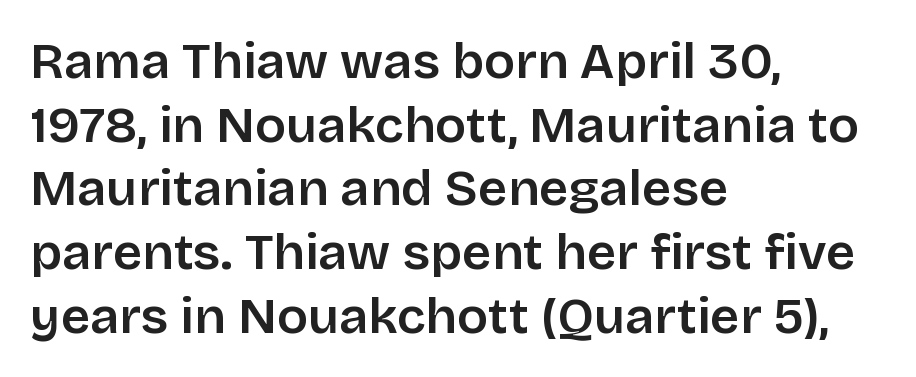
Upright lettering throughout. Any mark beneath the type? The region is blank. Note: no serifs on the glyphs. Is the type bold? Partly — it's a semibold, heavier than regular but not fully bold. No extra tracking has been applied to these lines.
